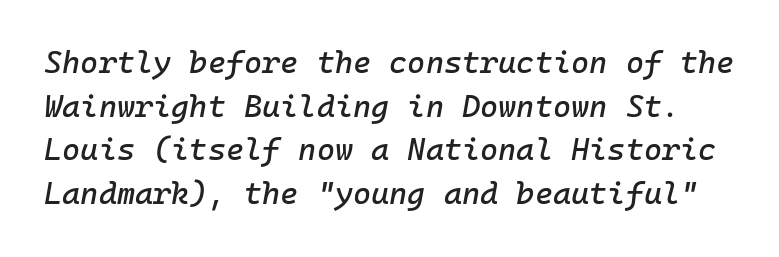
The image shows 31 px text type, italic (leaning right), monospaced; set normal line spacing (1.41x), normal letter spacing, not underlined; low stroke contrast and a medium x-height.
